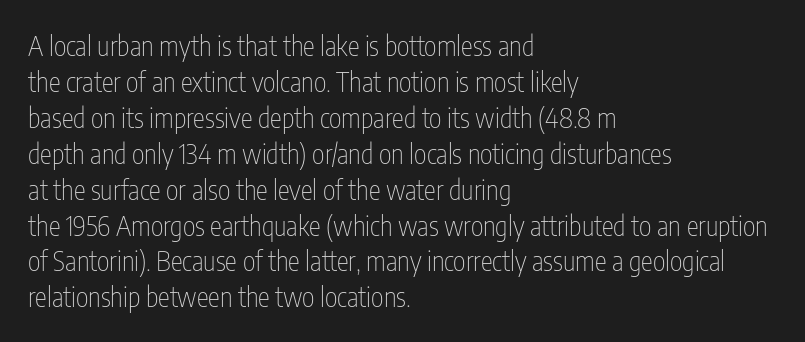
A clean baseline with only descenders dipping below it. The letters stand upright; this is a roman face. The letterforms sit shoulder to shoulder at normal distance. The compositor pushed each line to the left boundary.
